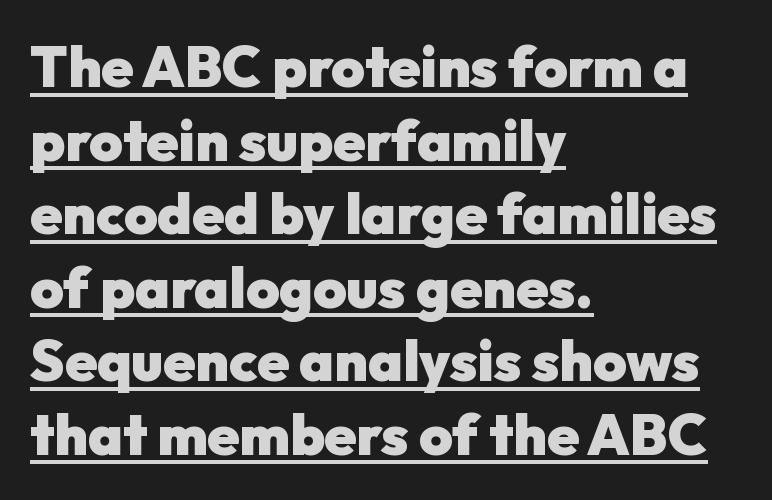
Spacing between characters is what you'd get straight out of the box. The letters advance in unequal steps, a hallmark of proportional type. Quick note: interline space is typical. The passage shown is emphatically bold. Check where the strokes stop: nothing finishes them off — pure sans. If you drew a ruler down the left edge, every line would touch it.
